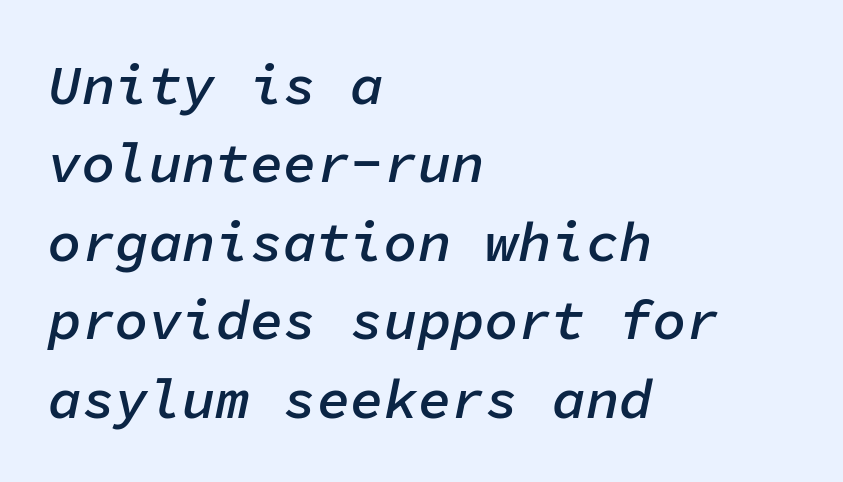
Q: Is the text bold? A: Semi-bold.
Q: Is the text italic (slanted)? A: Yes, it leans right by about 11 degrees.
Q: Is the text underlined? A: No.
Q: How is the paragraph aligned? A: Left-aligned.
Q: Is the spacing between letters normal or unusually wide? A: Normal.
Q: Is the spacing between lines tight, normal or loose? A: Normal.
Q: Width (condensed, normal, or wide)? A: Normal.
Q: Stroke contrast? A: Low.
Q: x-height? A: Medium.
Q: Monospaced? A: Yes.
